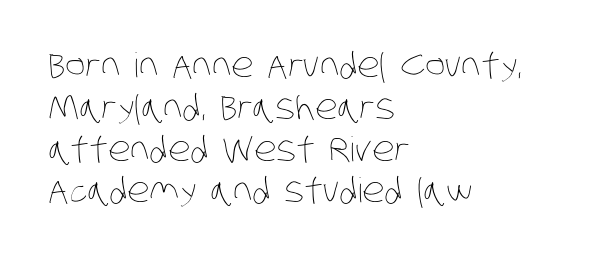
Q: Is the text bold? A: No.
Q: Is the text underlined? A: No.
Q: How is the paragraph aligned? A: Left-aligned.
Q: Is the spacing between letters normal or unusually wide? A: Normal.
Q: Width (condensed, normal, or wide)? A: Condensed.
Q: Stroke contrast? A: Low.
Q: x-height? A: Large.
Q: Monospaced? A: No.
